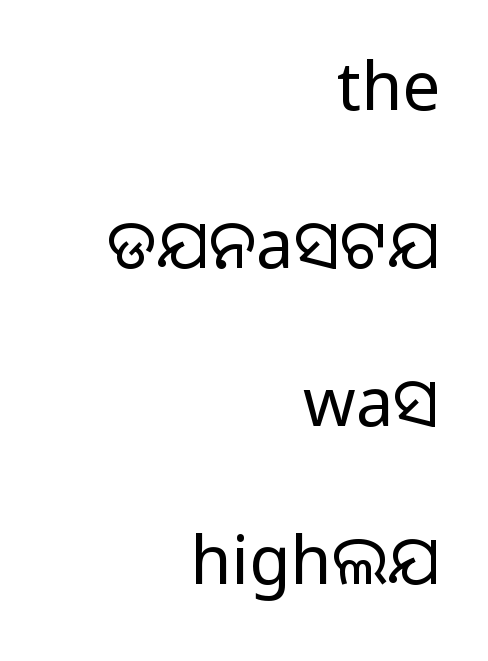
{"serif": "no", "italic": "no", "width": "normal", "stroke_contrast": "medium", "monospaced": "no", "underline": "no", "align": "right", "line_spacing": "loose", "line_spacing_ratio": 2.36, "letter_spacing": "normal", "letter_spacing_em": 0.0, "glyph_px": 67}
